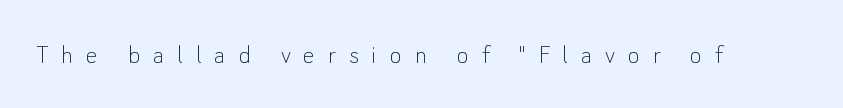
Here the designer chose a conventional face with non-uniform glyph widths. These lines have a slow, spaced-out rhythm from letter to letter. A quiet, ordinary-to-light weight characterises the typeface. The string is rendered with underlining switched off. The axis of the letterforms is exactly vertical. The type family on display is of the sans-serif kind.
